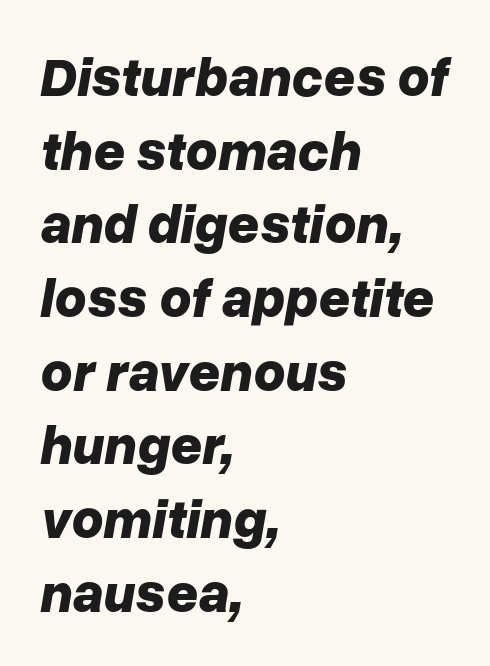
Honestly, there is no underline to notice here at all. Honestly, the row spacing looks completely unremarkable. No extra tracking has been applied to these lines. Every character sits at an angle, as italics do.
